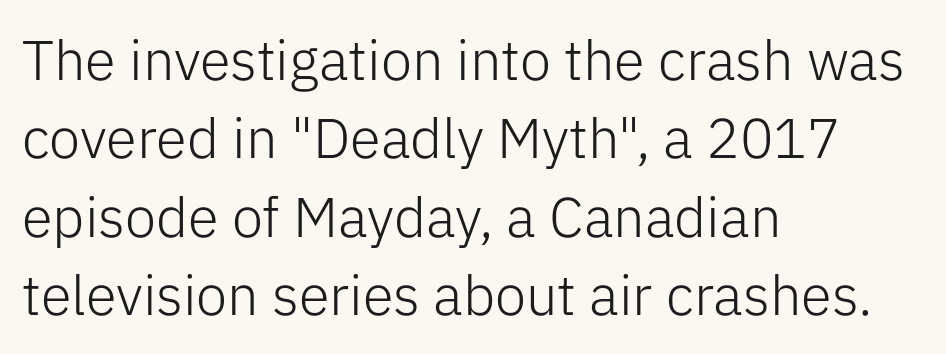
Q: Is the text bold? A: No.
Q: Is the text italic (slanted)? A: No, it is upright.
Q: Is the typeface a serif or a sans-serif typeface? A: Sans-serif.
Q: Is the text underlined? A: No.
Q: How is the paragraph aligned? A: Left-aligned.
Q: Is the spacing between letters normal or unusually wide? A: Normal.
Q: Is the spacing between lines tight, normal or loose? A: Normal.
Q: Width (condensed, normal, or wide)? A: Normal.
Q: Stroke contrast? A: Low.
Q: x-height? A: Medium.
Q: Monospaced? A: No.
